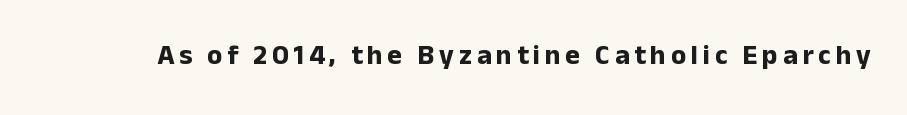
Is there any slant? The stems are plumb. The glyphs in this specimen are sans serif. The face used here is proportionally spaced, like ordinary book or web type. The typesetting leans heavy: a genuine bold. Beneath every word, the page is bare.
